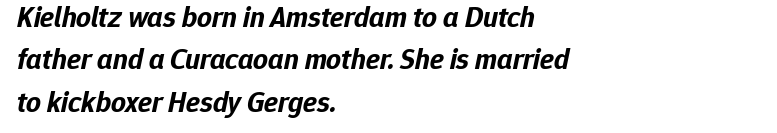
{"italic": "yes", "lean": "right", "slant_degrees": 12, "bold": "yes", "weight": "bold", "width": "normal", "stroke_contrast": "low", "x_height": "medium", "monospaced": "no", "underline": "no", "align": "left", "line_spacing": "normal", "line_spacing_ratio": 1.46, "letter_spacing": "normal", "letter_spacing_em": 0.0, "glyph_px": 29}
